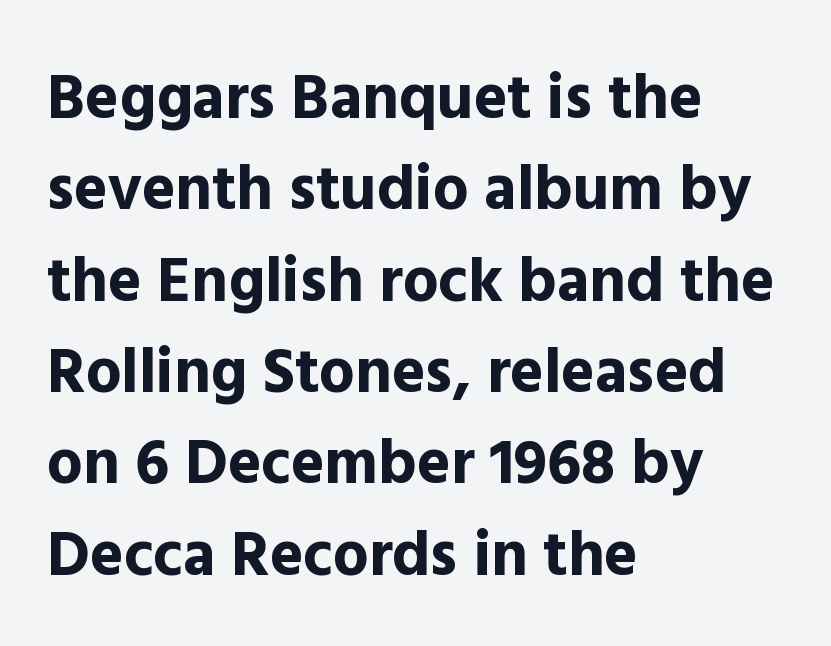
{"serif": "no", "italic": "no", "bold": "yes", "weight": "bold", "width": "normal", "x_height": "medium", "monospaced": "no", "underline": "no", "align": "left", "line_spacing": "normal", "line_spacing_ratio": 1.45, "letter_spacing": "normal", "letter_spacing_em": 0.0, "glyph_px": 63}
